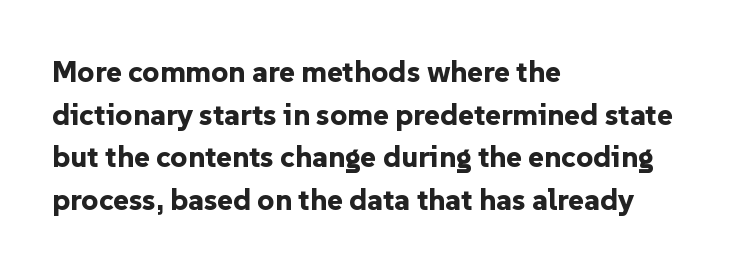
Q: Is the text bold? A: Yes.
Q: Is the text italic (slanted)? A: No, it is upright.
Q: Is the typeface a serif or a sans-serif typeface? A: Sans-serif.
Q: Is the text underlined? A: No.
Q: How is the paragraph aligned? A: Left-aligned.
Q: Is the spacing between letters normal or unusually wide? A: Normal.
Q: Is the spacing between lines tight, normal or loose? A: Normal.
Q: Width (condensed, normal, or wide)? A: Normal.
Q: Stroke contrast? A: Low.
Q: x-height? A: Medium.
Q: Monospaced? A: No.
